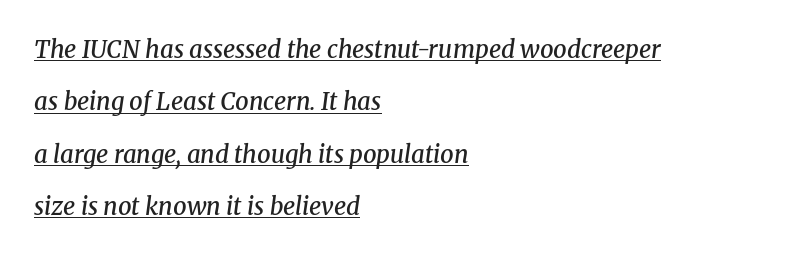
The image shows 24 px text type, italic (leaning right); set left-aligned, loose line spacing (2.18x), normal letter spacing, underlined.
